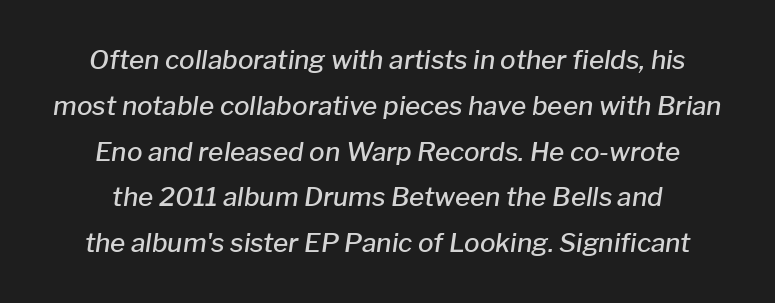
{"italic": "yes", "lean": "right", "slant_degrees": 8, "bold": "semi", "underline": "no", "align": "center", "line_spacing_ratio": 1.76, "letter_spacing": "normal", "letter_spacing_em": 0.0, "glyph_px": 26}
